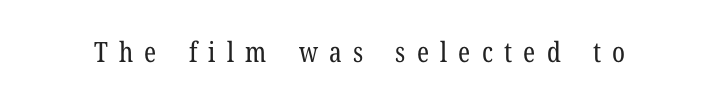
Q: Is the text bold? A: No.
Q: Is the text italic (slanted)? A: No, it is upright.
Q: Is the typeface a serif or a sans-serif typeface? A: Serif.
Q: Is the text underlined? A: No.
Q: Is the spacing between letters normal or unusually wide? A: Unusually wide.
Q: Width (condensed, normal, or wide)? A: Condensed.
Q: Stroke contrast? A: Low.
Q: x-height? A: Medium.
Q: Monospaced? A: No.
